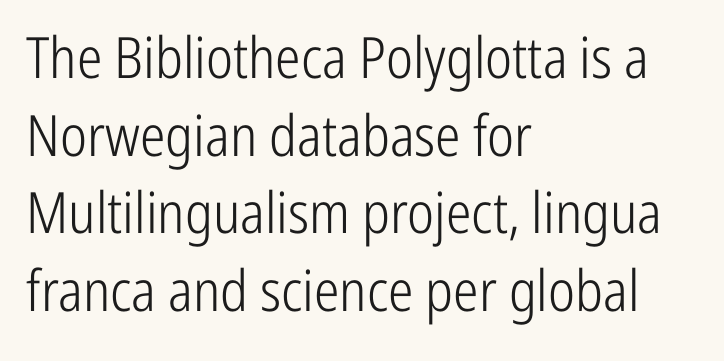
Q: Is the text bold? A: No.
Q: Is the text italic (slanted)? A: No, it is upright.
Q: Is the typeface a serif or a sans-serif typeface? A: Sans-serif.
Q: Is the text underlined? A: No.
Q: How is the paragraph aligned? A: Left-aligned.
Q: Is the spacing between letters normal or unusually wide? A: Normal.
Q: Is the spacing between lines tight, normal or loose? A: Normal.
Q: Width (condensed, normal, or wide)? A: Condensed.
Q: Stroke contrast? A: Low.
Q: x-height? A: Medium.
Q: Monospaced? A: No.
